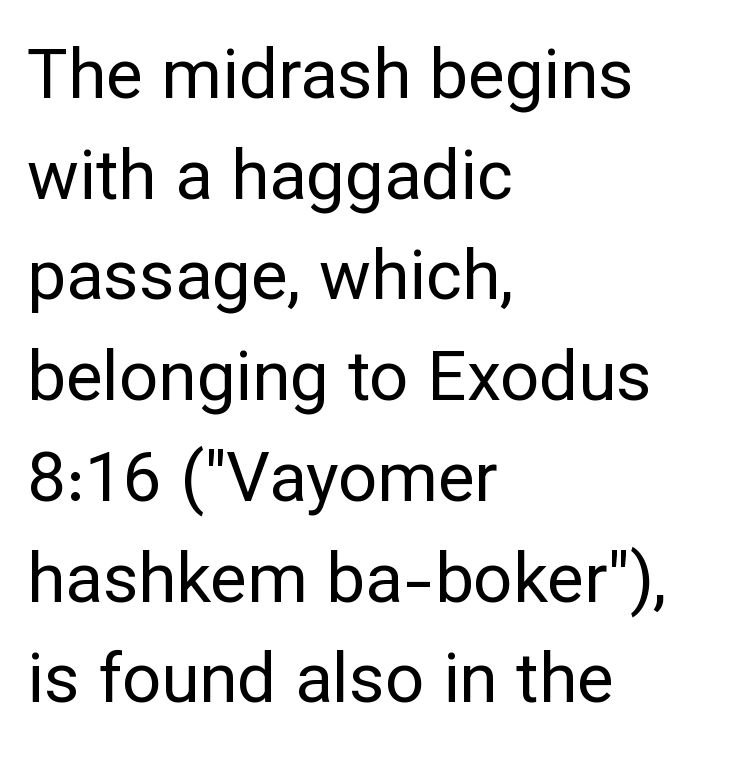
{"serif": "no", "italic": "no", "bold": "no", "weight": "regular", "width": "normal", "stroke_contrast": "low", "x_height": "medium", "monospaced": "no", "underline": "no", "align": "left", "line_spacing": "normal", "line_spacing_ratio": 1.46, "letter_spacing": "normal", "letter_spacing_em": 0.0, "glyph_px": 69}
